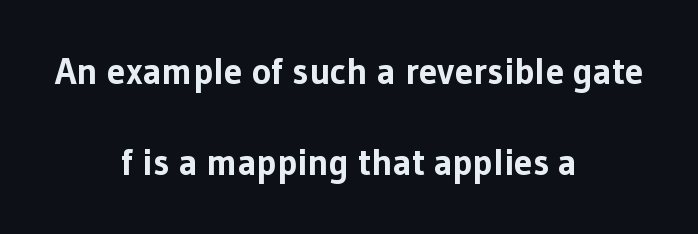
Q: Is the text bold? A: Yes.
Q: Is the text italic (slanted)? A: No, it is upright.
Q: Is the typeface a serif or a sans-serif typeface? A: Sans-serif.
Q: Is the text underlined? A: No.
Q: How is the paragraph aligned? A: Centered.
Q: Is the spacing between letters normal or unusually wide? A: Normal.
Q: Is the spacing between lines tight, normal or loose? A: Loose.
Q: Width (condensed, normal, or wide)? A: Normal.
Q: Stroke contrast? A: Low.
Q: x-height? A: Medium.
Q: Monospaced? A: No.
